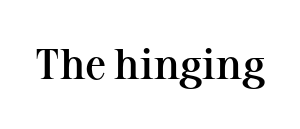
Q: Is the text bold? A: Semi-bold.
Q: Is the text italic (slanted)? A: No, it is upright.
Q: Is the typeface a serif or a sans-serif typeface? A: Serif.
Q: Is the text underlined? A: No.
Q: Is the spacing between letters normal or unusually wide? A: Normal.
Q: Width (condensed, normal, or wide)? A: Normal.
Q: Stroke contrast? A: Medium.
Q: x-height? A: Medium.
Q: Monospaced? A: No.
